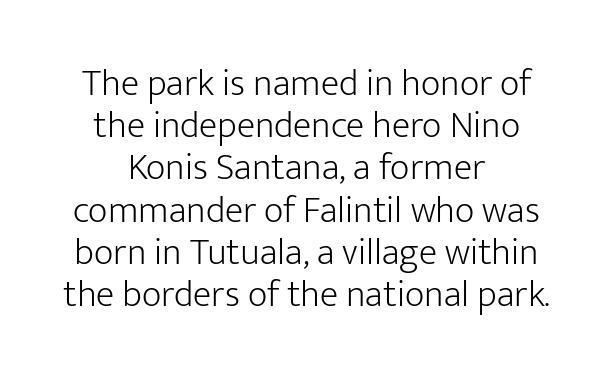
{"serif": "no", "italic": "no", "bold": "no", "weight": "light", "width": "normal", "stroke_contrast": "low", "x_height": "medium", "monospaced": "no", "underline": "no", "align": "center", "line_spacing": "tight", "line_spacing_ratio": 1.11, "letter_spacing": "normal", "letter_spacing_em": 0.0, "glyph_px": 38}
